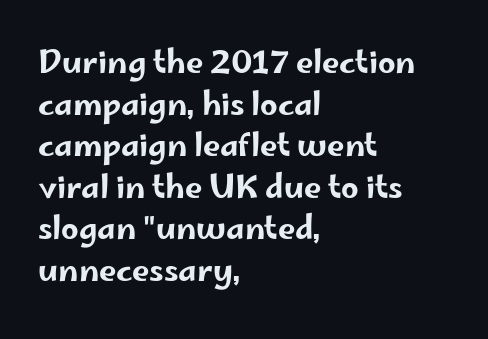
Q: Is the text italic (slanted)? A: No, it is upright.
Q: Is the typeface a serif or a sans-serif typeface? A: Sans-serif.
Q: Is the text underlined? A: No.
Q: How is the paragraph aligned? A: Left-aligned.
Q: Is the spacing between letters normal or unusually wide? A: Normal.
Q: Is the spacing between lines tight, normal or loose? A: Normal.
Q: Width (condensed, normal, or wide)? A: Wide.
Q: Stroke contrast? A: Low.
Q: x-height? A: Small.
Q: Monospaced? A: No.
